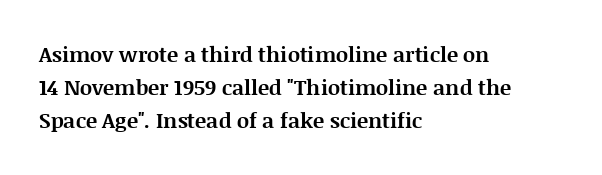
The image shows 21 px bold type, upright; set left-aligned, normal line spacing (1.58x), normal letter spacing, not underlined.
